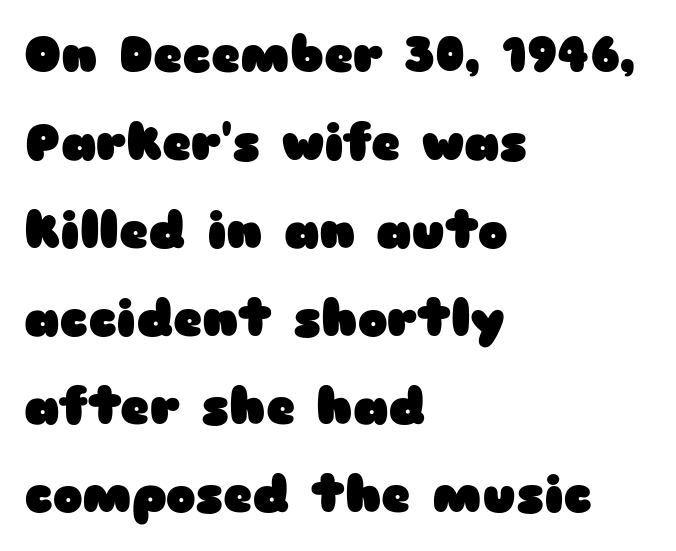
{"serif": "no", "italic": "no", "bold": "yes", "weight": "heavy", "width": "wide", "stroke_contrast": "low", "x_height": "medium", "monospaced": "no", "underline": "no", "align": "left", "line_spacing_ratio": 1.76, "letter_spacing": "normal", "letter_spacing_em": 0.0, "glyph_px": 50}
